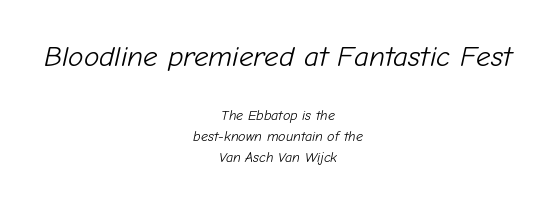
{"italic": "yes", "lean": "right", "slant_degrees": 12, "bold": "no", "weight": "light", "width": "normal", "stroke_contrast": "low", "x_height": "medium", "monospaced": "no", "underline": "no", "align": "center", "line_spacing": "normal", "line_spacing_ratio": 1.53, "letter_spacing": "normal", "letter_spacing_em": 0.0, "larger_block": "first", "size_ratio": 2.07, "glyph_px": 29}
